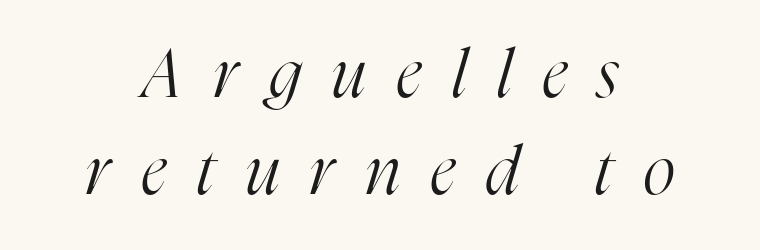
The image shows 68 px light, condensed serif type, italic (leaning right); set centered, normal line spacing (1.42x), unusually wide letter spacing (+0.46 em), not underlined; high stroke contrast and a medium x-height.
